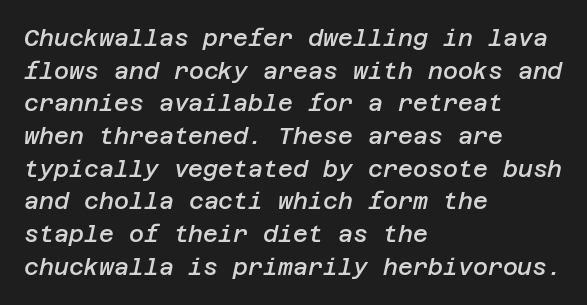
Check the space under the baseline: it is left empty. Every letter is mildly thick-stroked: semibold rather than bold. Designer's note — italics engaged. These lines sit exactly where default settings would place them. Caption: standard tracking, unaltered.
